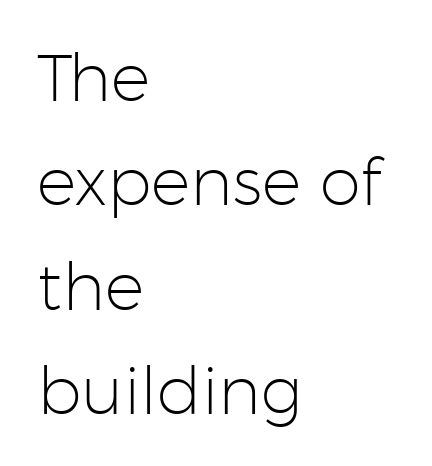
{"serif": "no", "italic": "no", "bold": "no", "weight": "light", "width": "normal", "stroke_contrast": "low", "x_height": "medium", "monospaced": "no", "underline": "no", "align": "left", "line_spacing": "normal", "line_spacing_ratio": 1.58, "letter_spacing": "normal", "letter_spacing_em": 0.0, "glyph_px": 66}
